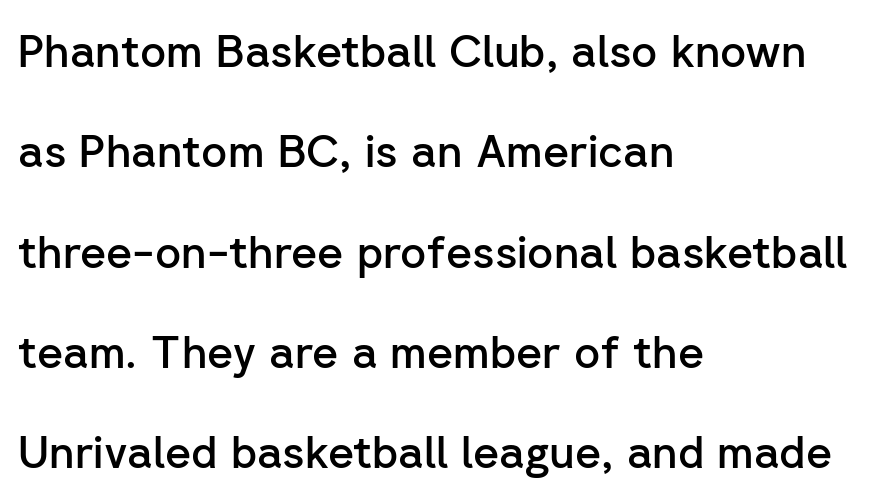
{"serif": "no", "italic": "no", "bold": "semi", "weight": "semibold", "width": "normal", "stroke_contrast": "low", "x_height": "medium", "monospaced": "no", "underline": "no", "align": "left", "line_spacing": "loose", "line_spacing_ratio": 2.23, "letter_spacing": "normal", "letter_spacing_em": 0.0, "glyph_px": 45}
